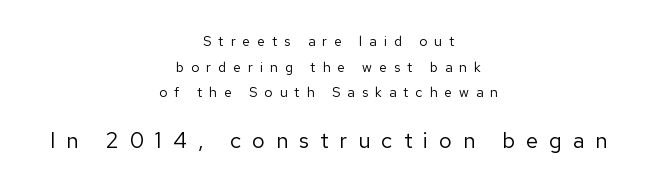
The image shows 22 px text type, upright; set centered, line spacing 1.83x, unusually wide letter spacing (+0.5 em), not underlined; the second (bottom) block is 1.57x larger.
